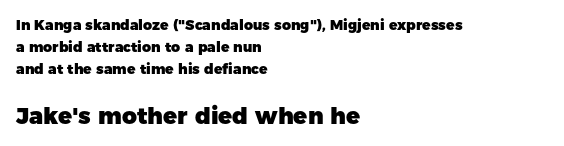
{"italic": "no", "bold": "yes", "underline": "no", "align": "left", "line_spacing": "normal", "line_spacing_ratio": 1.58, "letter_spacing": "normal", "letter_spacing_em": 0.0, "larger_block": "second", "size_ratio": 1.64, "glyph_px": 23}
